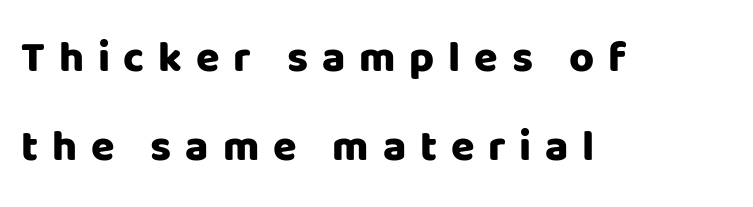
Looks like regular typesetting: each glyph gets only the width it needs. This sample is left-justified, so line endings fall wherever the words run out. Are there feet on the stems? There aren't — it's a sans. The letters are spread apart with noticeably loose tracking.
